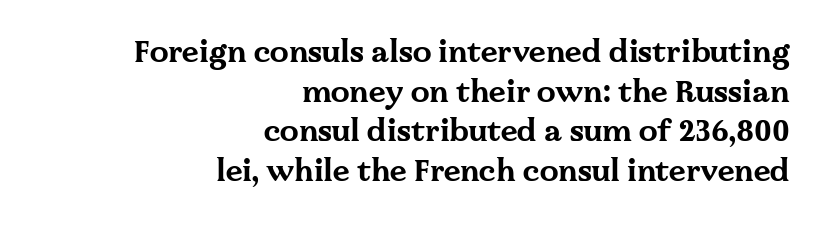
The image shows 30 px bold, wide serif type, upright; set right-aligned, normal line spacing (1.32x), normal letter spacing, not underlined; medium stroke contrast and a medium x-height.
